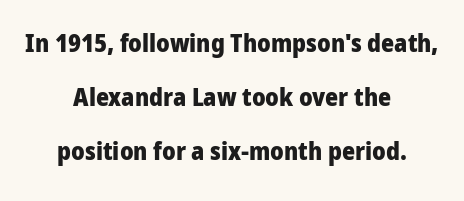
{"italic": "no", "bold": "yes", "underline": "no", "align": "center", "line_spacing": "loose", "line_spacing_ratio": 2.17, "letter_spacing": "normal", "letter_spacing_em": 0.0, "glyph_px": 25}
